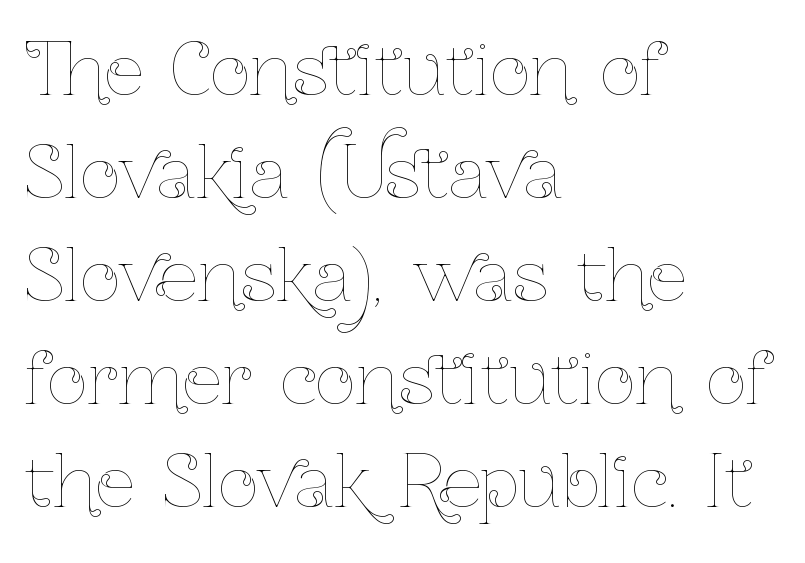
The image shows 70 px thin, condensed type, upright; set left-aligned, normal line spacing (1.47x), normal letter spacing, not underlined; low stroke contrast and a medium x-height.
